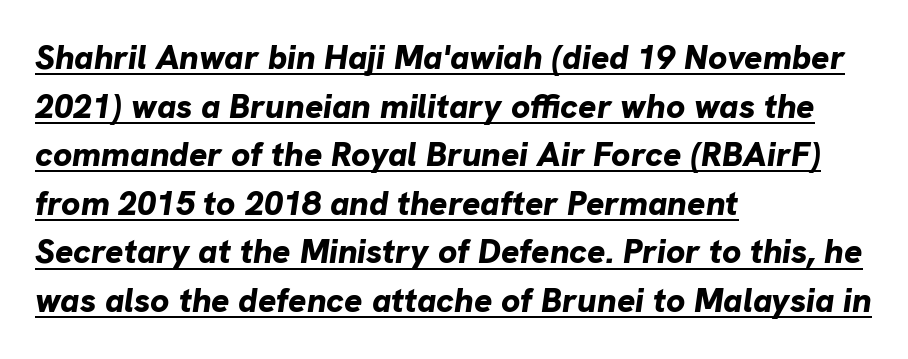
A rule runs beneath these lines of type. Does extra space separate the letters? No, they use regular spacing. Tall strokes in this sample are angled rather than plumb. A dark, heavy texture on the line: the type is bold. Does the leading feel generous? No, just average. The rendering anchors every line to the left-hand side.
